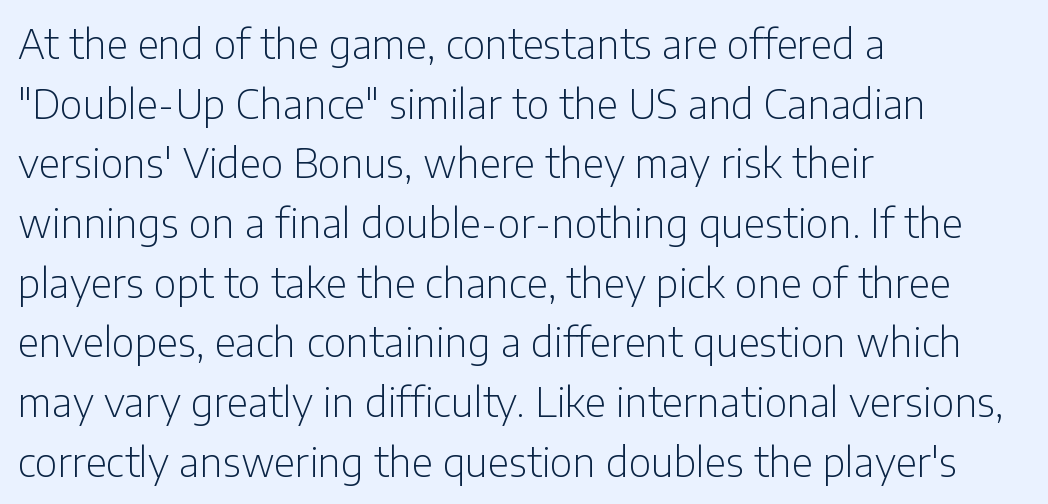
A normal amount of white space separates one row of letters from the next. Vertical strokes here are truly vertical. Plain, unruled lines of type. Check where the strokes stop: nothing finishes them off — pure sans.
